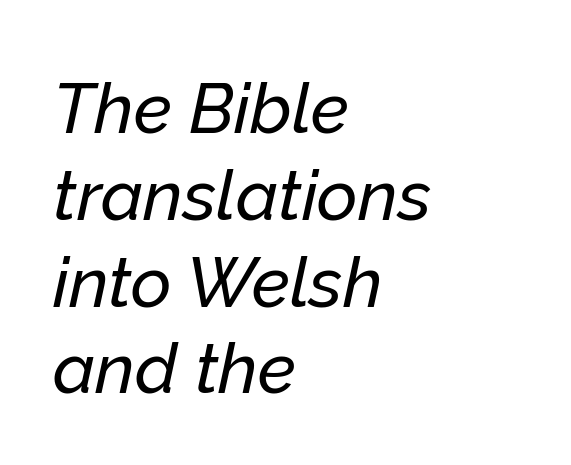
Here the designer chose a conventional face with non-uniform glyph widths. The words here are not underlined. Caption: multi-line text, flush left, ragged right. Is the letter spacing exaggerated? No — it looks like the ordinary default. Does the lettering tilt? It does — this is italic.
